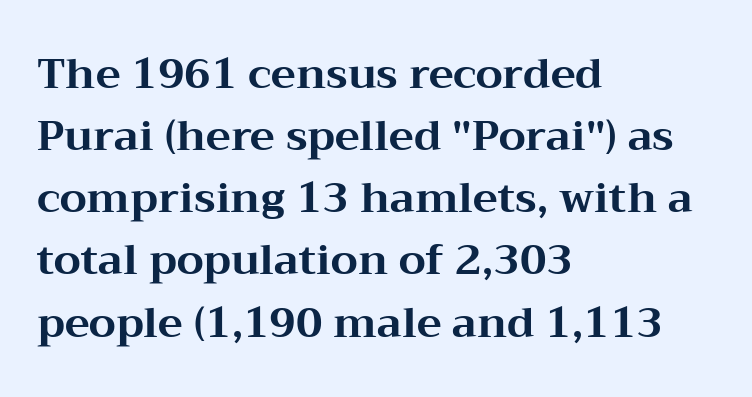
{"serif": "yes", "italic": "no", "bold": "yes", "weight": "bold", "width": "wide", "stroke_contrast": "medium", "x_height": "medium", "monospaced": "no", "underline": "no", "align": "left", "line_spacing": "normal", "line_spacing_ratio": 1.48, "letter_spacing": "normal", "letter_spacing_em": 0.0, "glyph_px": 42}
